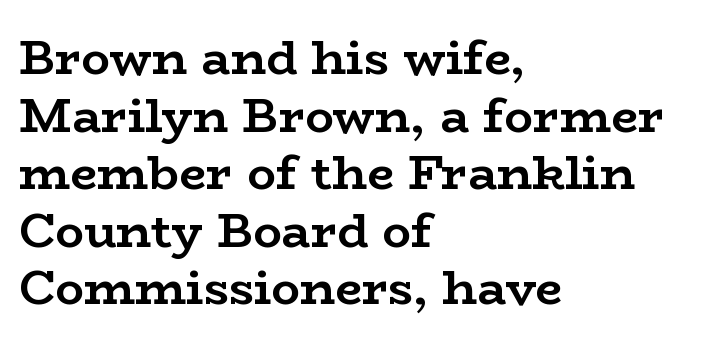
{"serif": "yes", "italic": "no", "bold": "yes", "weight": "semibold", "width": "wide", "stroke_contrast": "low", "x_height": "medium", "monospaced": "no", "underline": "no", "align": "left", "line_spacing_ratio": 1.2, "letter_spacing": "normal", "letter_spacing_em": 0.0, "glyph_px": 48}
